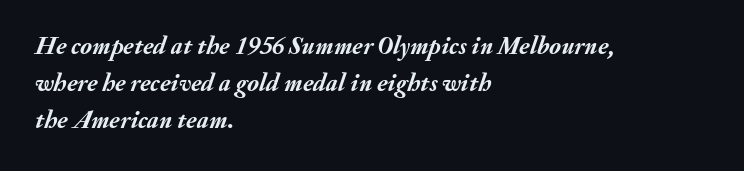
Q: Is the text bold? A: Yes.
Q: Is the text italic (slanted)? A: Yes, it leans right by about 20 degrees.
Q: Is the text underlined? A: No.
Q: How is the paragraph aligned? A: Left-aligned.
Q: Is the spacing between letters normal or unusually wide? A: Normal.
Q: Is the spacing between lines tight, normal or loose? A: Normal.
